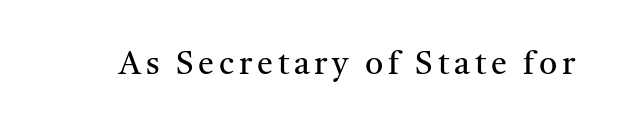
Letters have the restrained weight of plain body copy at most. Descenders are the only things crossing below the line. Rendered with straight, roman letterforms. Here the designer chose a conventional face with non-uniform glyph widths. The text was rendered using a seriffed face with decorative stroke endings.
